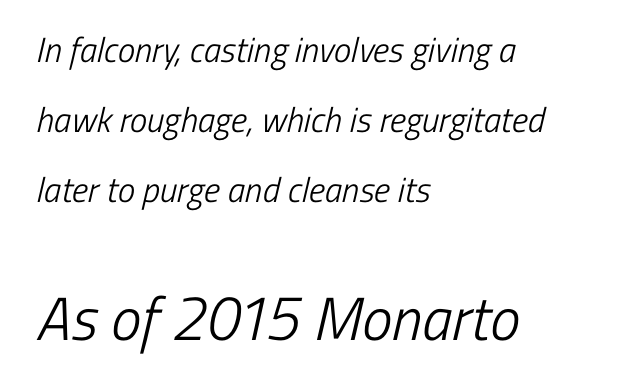
{"serif": "no", "bold": "no", "weight": "light", "width": "condensed", "stroke_contrast": "low", "x_height": "medium", "monospaced": "no", "underline": "no", "align": "left", "line_spacing": "loose", "line_spacing_ratio": 2.0, "letter_spacing": "normal", "letter_spacing_em": 0.0, "larger_block": "second", "size_ratio": 1.74, "glyph_px": 61}
